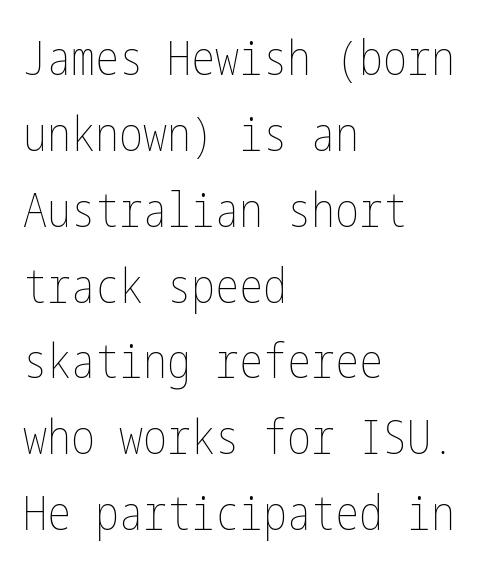
{"italic": "no", "bold": "no", "weight": "thin", "width": "condensed", "stroke_contrast": "low", "x_height": "medium", "underline": "no", "align": "left", "line_spacing": "normal", "line_spacing_ratio": 1.58, "letter_spacing": "normal", "letter_spacing_em": 0.0, "glyph_px": 48}
